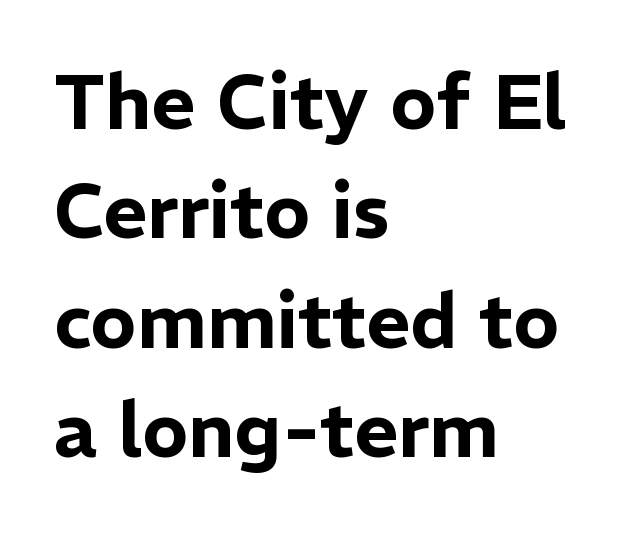
Q: Is the text italic (slanted)? A: No, it is upright.
Q: Is the typeface a serif or a sans-serif typeface? A: Sans-serif.
Q: Is the text underlined? A: No.
Q: How is the paragraph aligned? A: Left-aligned.
Q: Is the spacing between letters normal or unusually wide? A: Normal.
Q: Is the spacing between lines tight, normal or loose? A: Normal.
Q: Width (condensed, normal, or wide)? A: Normal.
Q: Stroke contrast? A: Low.
Q: x-height? A: Medium.
Q: Monospaced? A: No.
